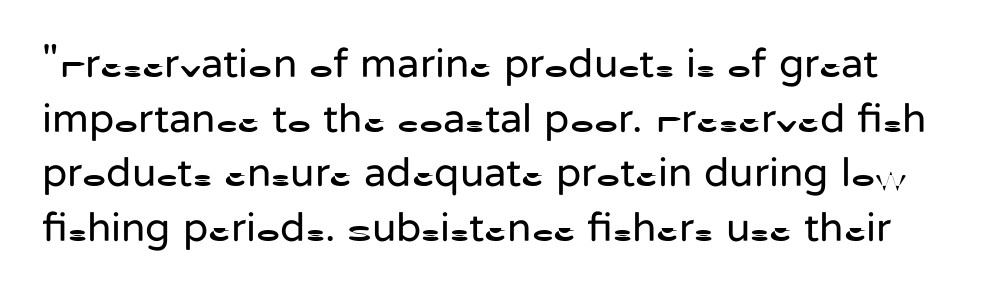
Q: Is the text bold? A: No.
Q: Is the text italic (slanted)? A: No, it is upright.
Q: Is the typeface a serif or a sans-serif typeface? A: Sans-serif.
Q: Is the text underlined? A: No.
Q: Is the spacing between letters normal or unusually wide? A: Normal.
Q: Is the spacing between lines tight, normal or loose? A: Normal.
Q: Width (condensed, normal, or wide)? A: Normal.
Q: Stroke contrast? A: Low.
Q: x-height? A: Medium.
Q: Monospaced? A: No.
